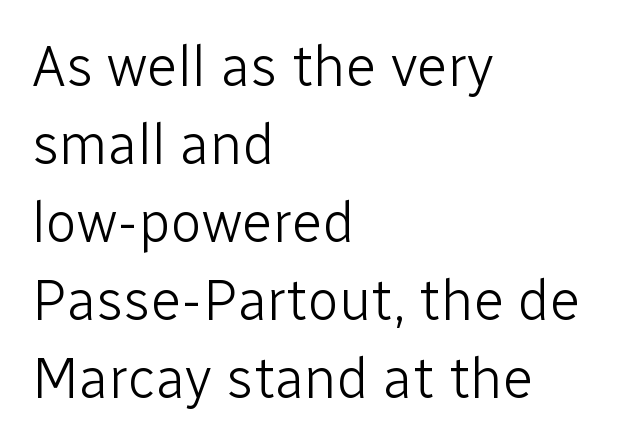
What stands out about the letter spacing? Nothing — it is the standard amount. Anything drawn beneath the words? Only blank space. The space between consecutive lines is moderate. Ink coverage per letter is moderate at most. The rendering uses natural spacing where letterforms have individual widths.
